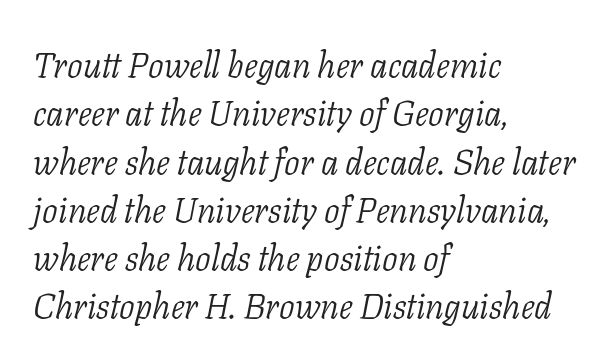
{"serif": "yes", "italic": "yes", "lean": "right", "slant_degrees": 11, "bold": "no", "weight": "light", "width": "normal", "stroke_contrast": "low", "x_height": "medium", "monospaced": "no", "underline": "no", "align": "left", "line_spacing": "normal", "line_spacing_ratio": 1.38, "letter_spacing": "normal", "letter_spacing_em": 0.0, "glyph_px": 35}
